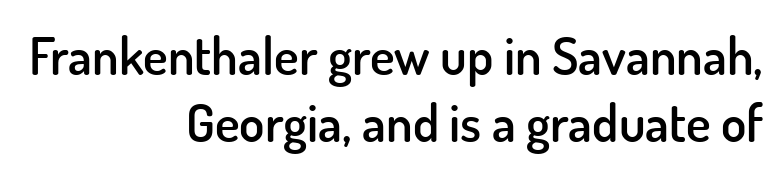
Look at the bottom of the vertical strokes: they stop flat, with no serifs. Bold? Not quite — semibold, heavier than regular but stopping short. Decoration check: the copy has no underline. The letters sit at their default tracking, neither squeezed nor spread. Is this a fixed-width face? No — the glyphs have proportional, varying widths.
